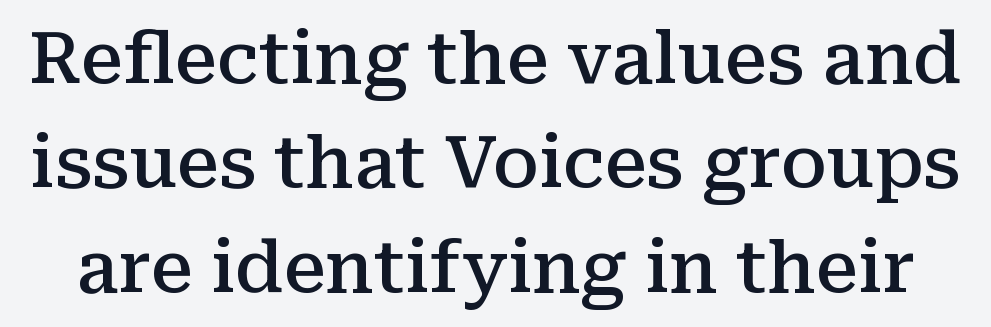
{"serif": "yes", "italic": "no", "bold": "semi", "weight": "semibold", "width": "normal", "stroke_contrast": "medium", "x_height": "medium", "monospaced": "no", "underline": "no", "line_spacing": "normal", "line_spacing_ratio": 1.47, "letter_spacing": "normal", "letter_spacing_em": 0.0, "glyph_px": 71}
